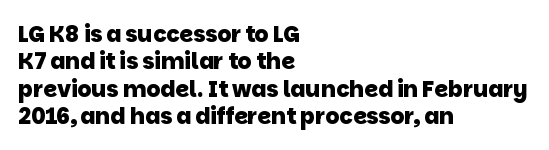
The image shows 22 px bold type; set left-aligned, line spacing 1.24x, normal letter spacing, not underlined.
